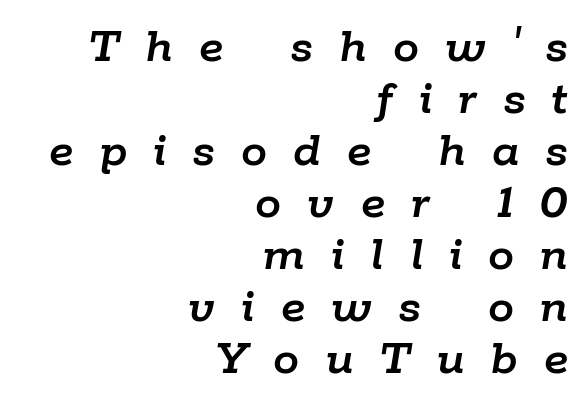
Q: Is the text italic (slanted)? A: Yes, it leans right by about 9 degrees.
Q: Is the text underlined? A: No.
Q: How is the paragraph aligned? A: Right-aligned.
Q: Is the spacing between letters normal or unusually wide? A: Unusually wide.
Q: Is the spacing between lines tight, normal or loose? A: Tight.
Q: Width (condensed, normal, or wide)? A: Normal.
Q: Stroke contrast? A: Low.
Q: x-height? A: Medium.
Q: Monospaced? A: No.
